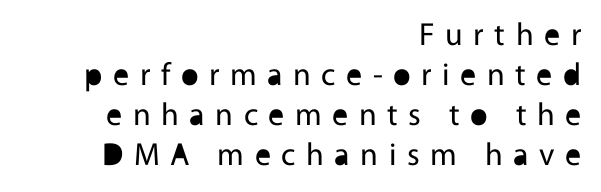
{"serif": "no", "italic": "no", "bold": "no", "weight": "regular", "width": "normal", "x_height": "medium", "monospaced": "no", "underline": "no", "align": "right", "line_spacing": "normal", "line_spacing_ratio": 1.25, "letter_spacing": "wide", "letter_spacing_em": 0.33, "glyph_px": 32}
